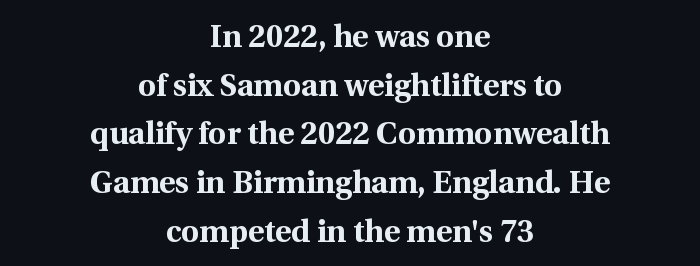
Weight check: bold — yes, fully. The leading is moderate, giving the passage an even texture. Type without underlining. Both edges are ragged and mirror each other, which tells us the setting is centered. Posture: vertical.
